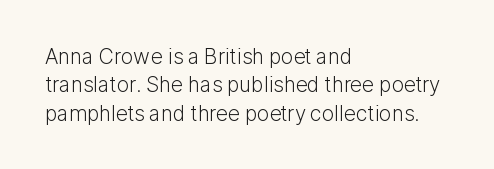
Evenly set lines give the paragraph a standard silhouette. Students, note that the glyphs here touch the page at normal intervals. In terms of posture, this sample is upright. Typeset ragged right — the left edge is the straight one.
